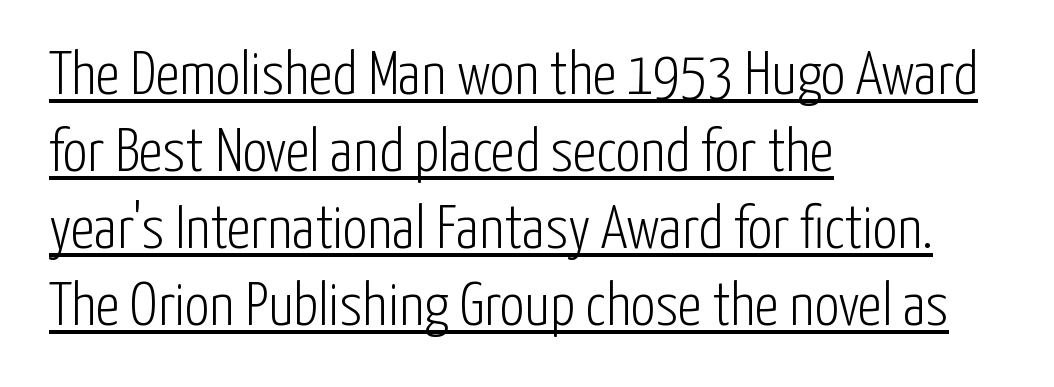
The image shows 61 px light, condensed sans-serif type, upright; set left-aligned, normal line spacing (1.26x), normal letter spacing, underlined; low stroke contrast and a medium x-height.
